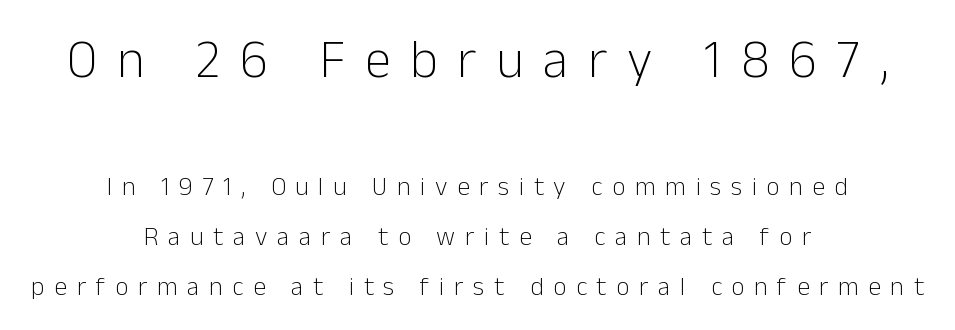
{"serif": "no", "italic": "no", "bold": "no", "weight": "light", "width": "normal", "stroke_contrast": "low", "x_height": "medium", "monospaced": "no", "underline": "no", "align": "center", "line_spacing": "loose", "line_spacing_ratio": 1.93, "letter_spacing": "wide", "letter_spacing_em": 0.37, "larger_block": "first", "size_ratio": 2.04, "glyph_px": 53}
